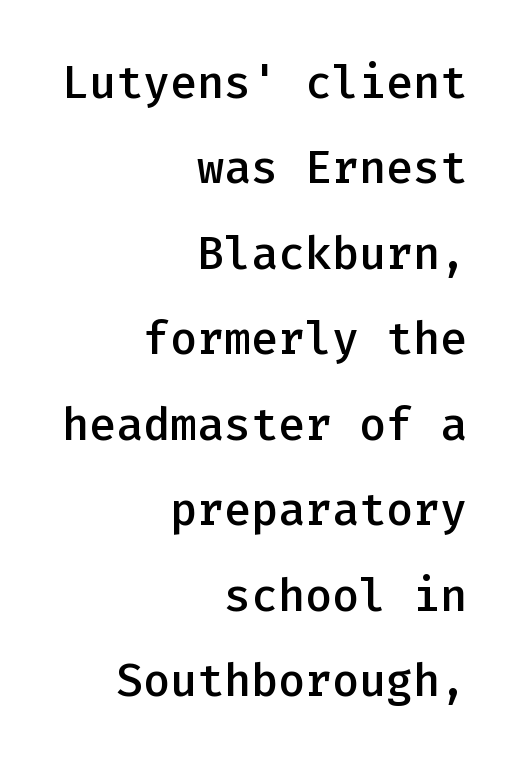
Q: Is the text bold? A: Semi-bold.
Q: Is the text italic (slanted)? A: No, it is upright.
Q: Is the typeface a serif or a sans-serif typeface? A: Sans-serif.
Q: Is the text underlined? A: No.
Q: How is the paragraph aligned? A: Right-aligned.
Q: Is the spacing between letters normal or unusually wide? A: Normal.
Q: Is the spacing between lines tight, normal or loose? A: Loose.
Q: Width (condensed, normal, or wide)? A: Normal.
Q: Stroke contrast? A: Low.
Q: x-height? A: Medium.
Q: Monospaced? A: Yes.
